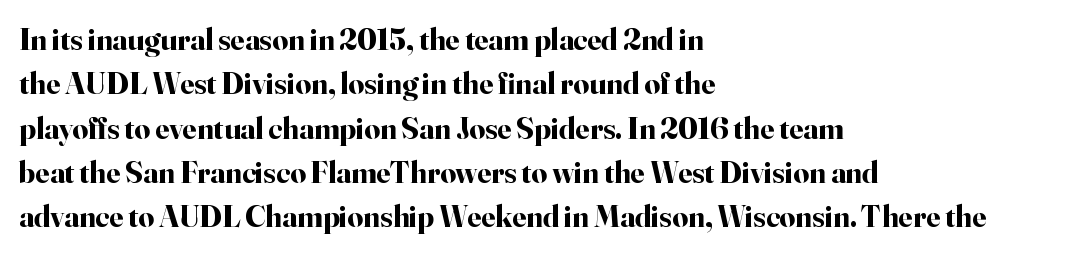
Q: Is the text bold? A: Yes.
Q: Is the text italic (slanted)? A: No, it is upright.
Q: Is the typeface a serif or a sans-serif typeface? A: Serif.
Q: Is the text underlined? A: No.
Q: How is the paragraph aligned? A: Left-aligned.
Q: Is the spacing between letters normal or unusually wide? A: Normal.
Q: Is the spacing between lines tight, normal or loose? A: Normal.
Q: Width (condensed, normal, or wide)? A: Normal.
Q: Stroke contrast? A: High.
Q: x-height? A: Small.
Q: Monospaced? A: No.
